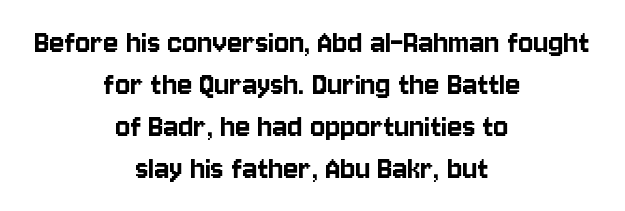
The image shows 35 px condensed sans-serif type, upright; set centered, line spacing 1.2x, normal letter spacing, not underlined; low stroke contrast and a large x-height.
